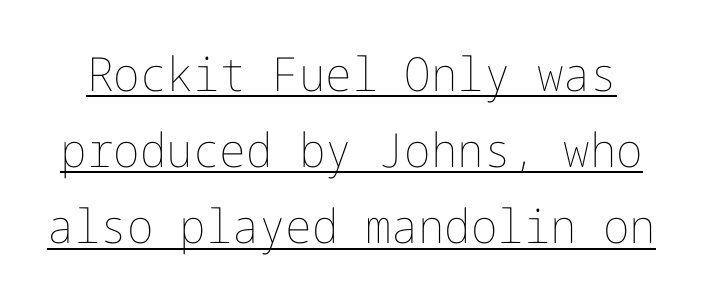
{"italic": "no", "bold": "no", "weight": "thin", "width": "normal", "stroke_contrast": "low", "x_height": "medium", "underline": "yes", "line_spacing": "normal", "line_spacing_ratio": 1.62, "letter_spacing": "normal", "letter_spacing_em": 0.0, "glyph_px": 47}
